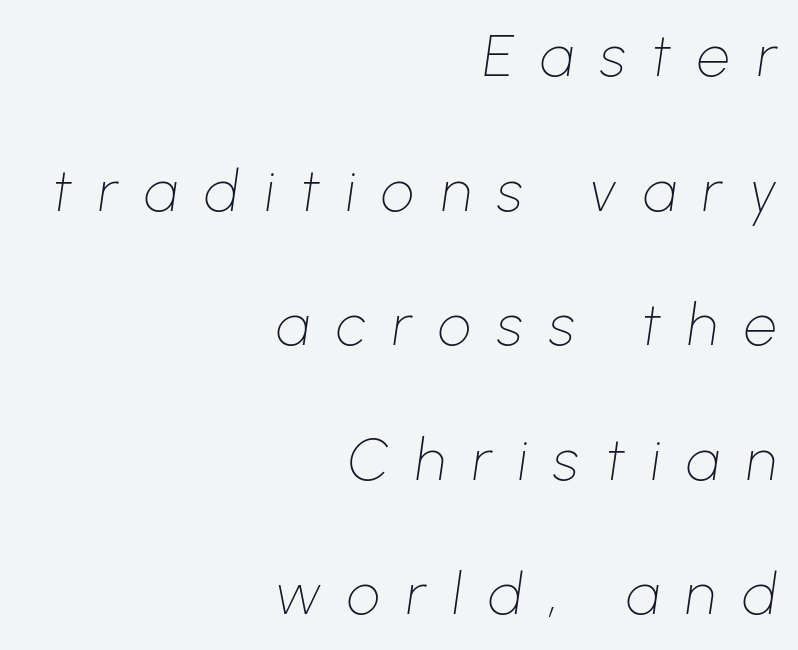
{"italic": "yes", "lean": "right", "slant_degrees": 8, "bold": "no", "weight": "thin", "width": "normal", "stroke_contrast": "low", "x_height": "medium", "monospaced": "no", "underline": "no", "align": "right", "line_spacing": "loose", "line_spacing_ratio": 2.32, "letter_spacing": "wide", "letter_spacing_em": 0.46, "glyph_px": 58}
